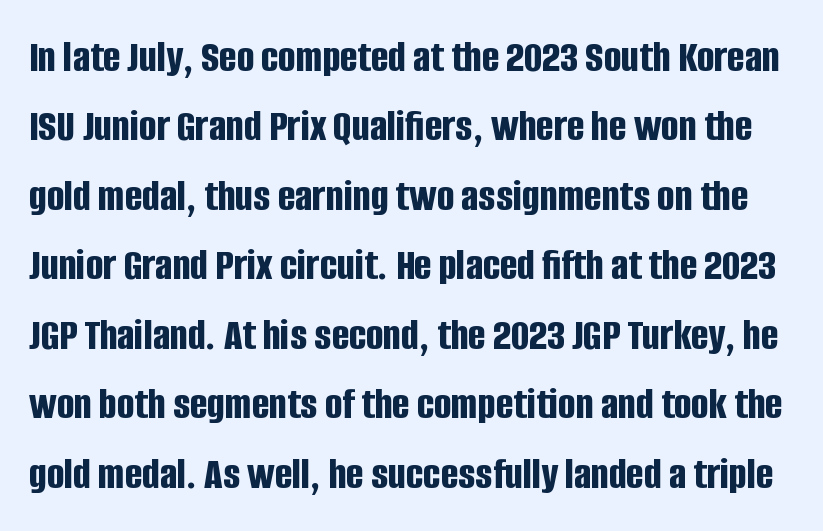
The image shows 46 px bold, condensed sans-serif type, upright; set normal line spacing (1.51x), normal letter spacing, not underlined; low stroke contrast and a large x-height.
